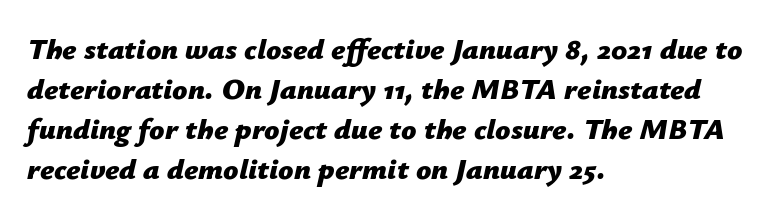
{"italic": "yes", "lean": "right", "slant_degrees": 12, "bold": "yes", "weight": "bold", "width": "normal", "stroke_contrast": "low", "x_height": "medium", "monospaced": "no", "underline": "no", "align": "left", "line_spacing": "normal", "line_spacing_ratio": 1.33, "letter_spacing": "normal", "letter_spacing_em": 0.0, "glyph_px": 30}
